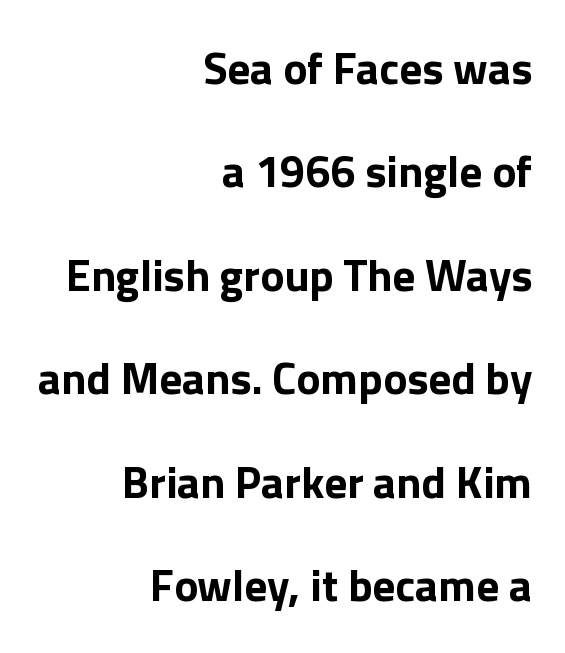
{"serif": "no", "italic": "no", "bold": "yes", "weight": "bold", "width": "normal", "x_height": "medium", "monospaced": "no", "underline": "no", "align": "right", "line_spacing": "loose", "line_spacing_ratio": 2.3, "letter_spacing": "normal", "letter_spacing_em": 0.0, "glyph_px": 45}
